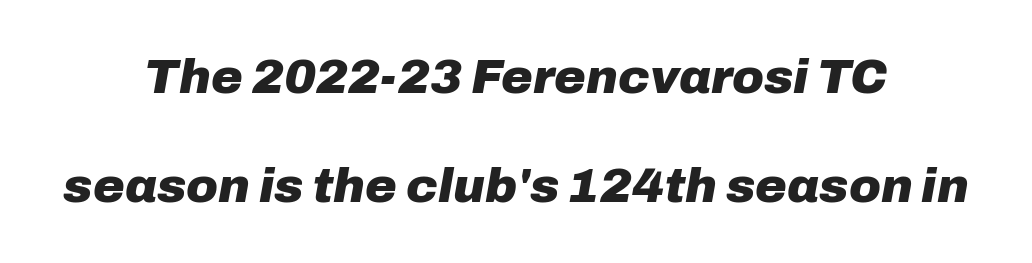
{"italic": "yes", "lean": "right", "slant_degrees": 10, "bold": "yes", "weight": "heavy", "width": "normal", "stroke_contrast": "low", "x_height": "medium", "monospaced": "no", "underline": "no", "align": "center", "line_spacing": "loose", "line_spacing_ratio": 2.27, "letter_spacing": "normal", "letter_spacing_em": 0.0, "glyph_px": 48}
